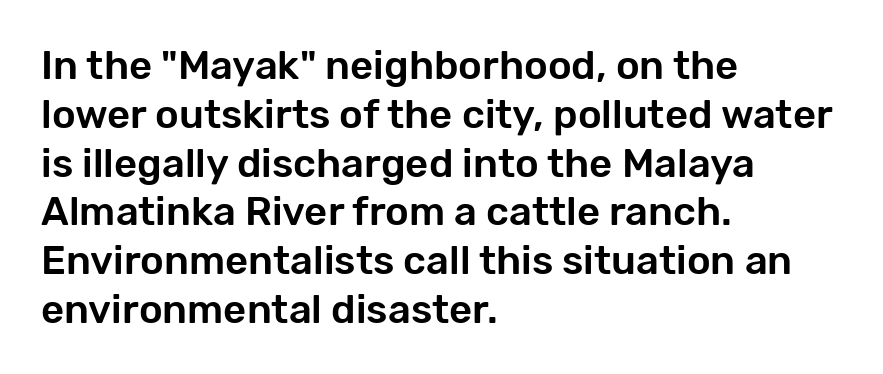
{"serif": "no", "italic": "no", "width": "normal", "stroke_contrast": "low", "x_height": "medium", "monospaced": "no", "underline": "no", "align": "left", "line_spacing_ratio": 1.22, "letter_spacing": "normal", "letter_spacing_em": 0.0, "glyph_px": 40}
